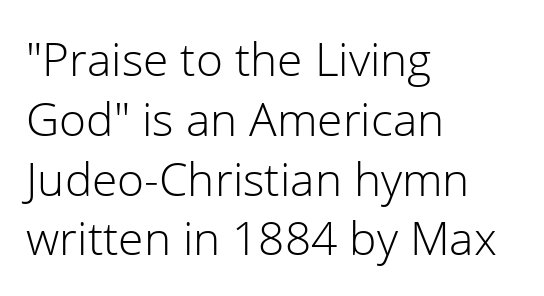
Q: Is the text bold? A: No.
Q: Is the text italic (slanted)? A: No, it is upright.
Q: Is the typeface a serif or a sans-serif typeface? A: Sans-serif.
Q: Is the text underlined? A: No.
Q: How is the paragraph aligned? A: Left-aligned.
Q: Is the spacing between letters normal or unusually wide? A: Normal.
Q: Is the spacing between lines tight, normal or loose? A: Normal.
Q: Width (condensed, normal, or wide)? A: Normal.
Q: Stroke contrast? A: Low.
Q: x-height? A: Medium.
Q: Monospaced? A: No.
